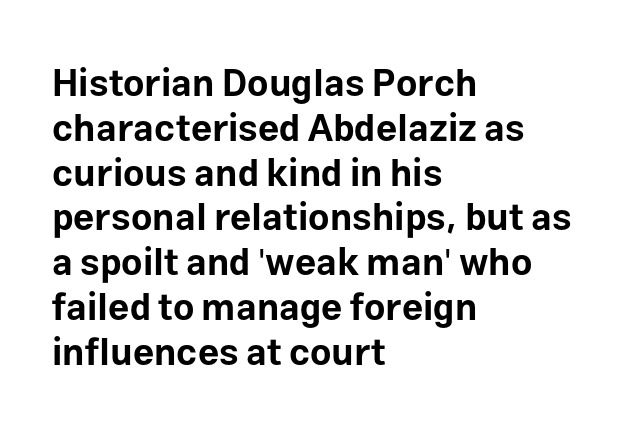
Note the varied advance widths — an 'i' is clearly narrower than an 'm'. Tall strokes in this sample are plumb rather than angled. The face used here is rendered with its standard letterfit. Which margin do the lines hug? The left one — the right edge is uneven. Each letter's strokes conclude bluntly, with no projecting serifs. Descender tails drop into unmarked territory.
